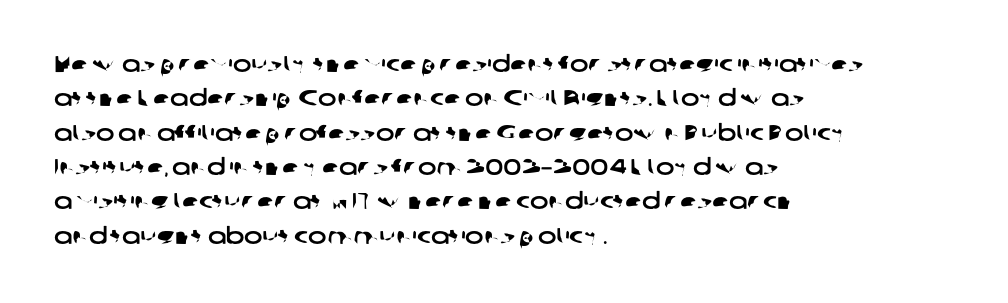
Every row of glyphs begins at an identical x-position on the left. Spacing between characters is what you'd get straight out of the box. Honestly, there is no underline to notice here at all. Regular leading.
